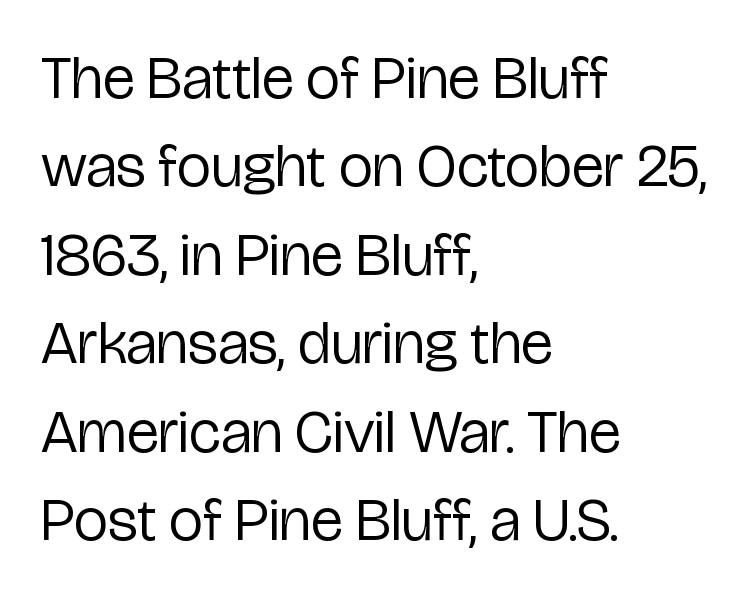
Check the space under the baseline: it is left empty. The designer went with a sans here, leaving each stem footless. Do the characters align in a grid? No, the font is proportional. Stroke thickness stays within the range of a standard reading face or lighter.
